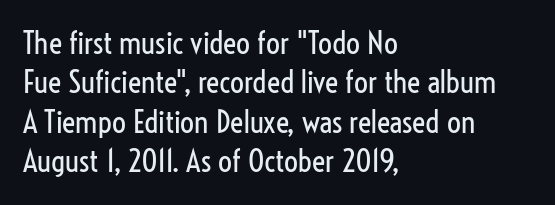
The gaps between neighbouring characters are ordinary and unremarkable. Descenders hang freely into open space. Is there much room between lines? A standard amount, neither cramped nor airy. Think of a printed novel: that variable character pitch is what you see here. Stroke terminals: plain, sans-serif.
